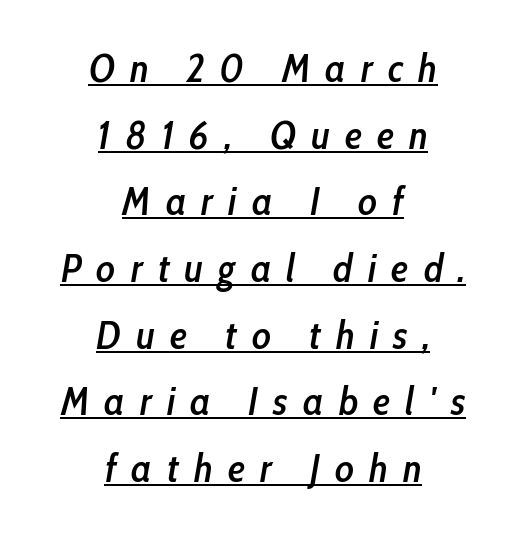
{"italic": "yes", "lean": "right", "slant_degrees": 10, "bold": "semi", "weight": "semibold", "width": "condensed", "stroke_contrast": "low", "x_height": "medium", "monospaced": "no", "underline": "yes", "align": "center", "line_spacing_ratio": 1.71, "letter_spacing": "wide", "letter_spacing_em": 0.39, "glyph_px": 39}
